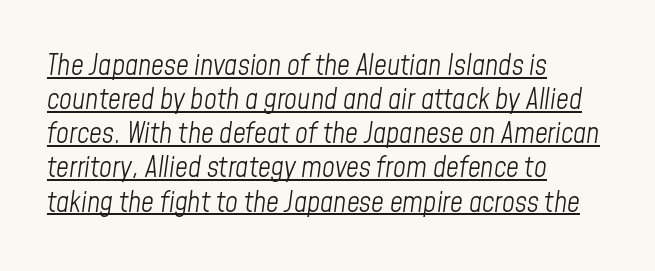
Q: Is the text bold? A: No.
Q: Is the text italic (slanted)? A: Yes, it leans right by about 8 degrees.
Q: Is the text underlined? A: Yes.
Q: How is the paragraph aligned? A: Left-aligned.
Q: Is the spacing between letters normal or unusually wide? A: Normal.
Q: Width (condensed, normal, or wide)? A: Condensed.
Q: Stroke contrast? A: Low.
Q: x-height? A: Medium.
Q: Monospaced? A: No.
